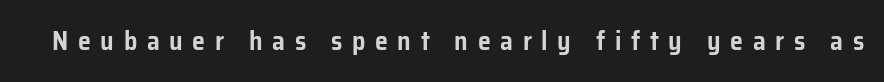
The image shows 26 px text type, upright; set unusually wide letter spacing (+0.37 em), not underlined.
